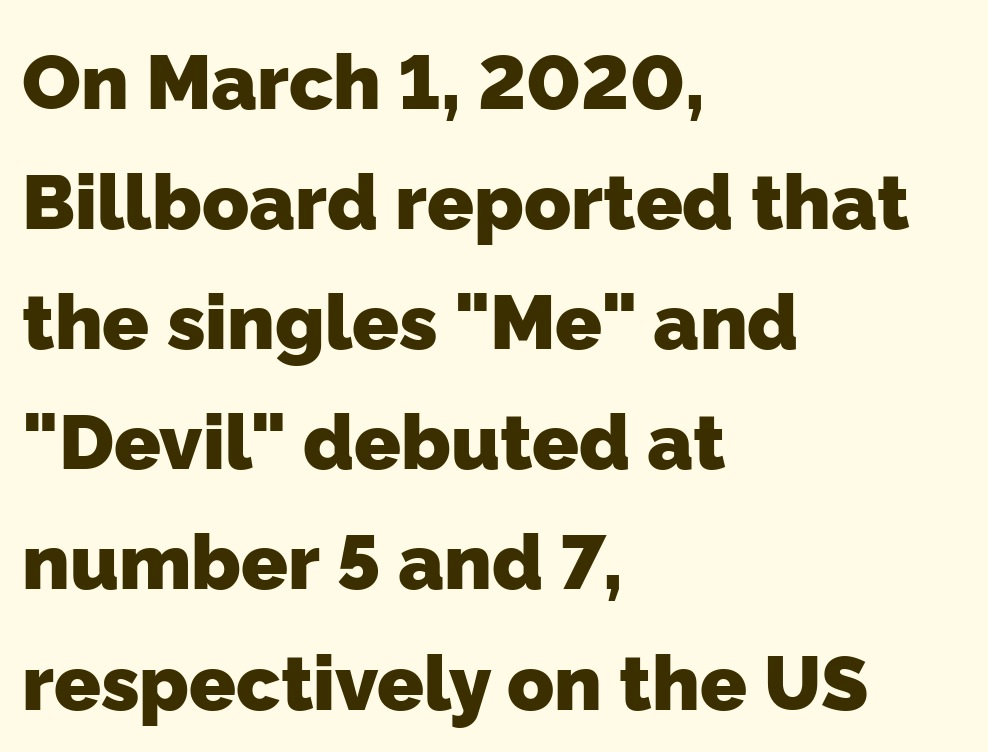
The font is running at its bold setting. Left-aligned paragraph, ragged on the right. Varying glyph widths throughout — classic text-font behaviour. Characters follow at the spacing the type designer built in. Whoever set this chose a conventional vertical rhythm. Plain, unruled lines of type.
